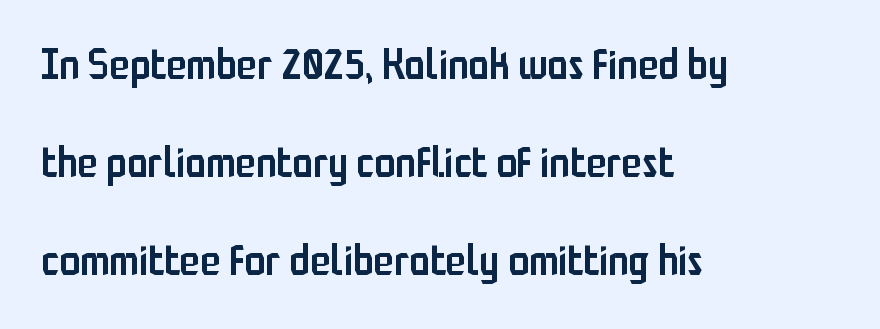
{"serif": "no", "italic": "no", "bold": "semi", "weight": "semibold", "width": "condensed", "stroke_contrast": "low", "x_height": "medium", "monospaced": "no", "underline": "no", "align": "left", "line_spacing": "loose", "line_spacing_ratio": 2.33, "letter_spacing": "normal", "letter_spacing_em": 0.0, "glyph_px": 42}
